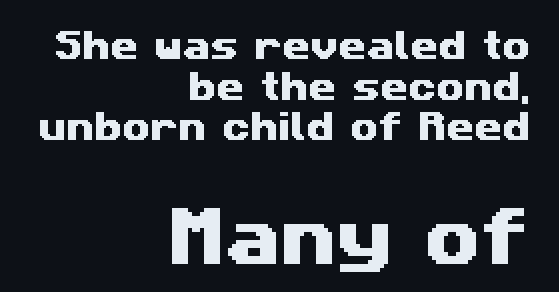
The image shows 64 px wide sans-serif type; set right-aligned, normal line spacing (1.27x), normal letter spacing, not underlined; the second (bottom) block is 2.0x larger; medium stroke contrast and a medium x-height.
